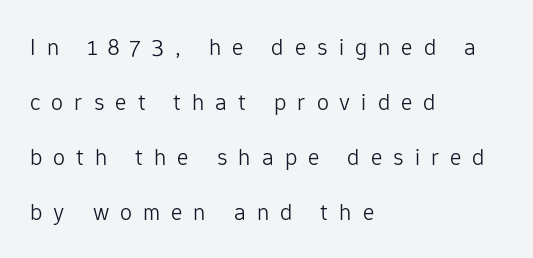
Q: Is the text bold? A: No.
Q: Is the text italic (slanted)? A: No, it is upright.
Q: Is the text underlined? A: No.
Q: How is the paragraph aligned? A: Left-aligned.
Q: Is the spacing between letters normal or unusually wide? A: Unusually wide.
Q: Is the spacing between lines tight, normal or loose? A: Loose.
